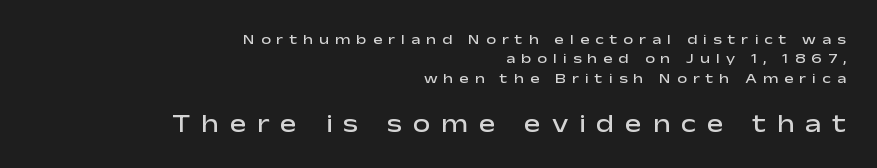
The image shows 25 px text type, upright; set right-aligned, normal line spacing (1.38x), unusually wide letter spacing (+0.43 em), not underlined; the second (bottom) block is 1.79x larger.
